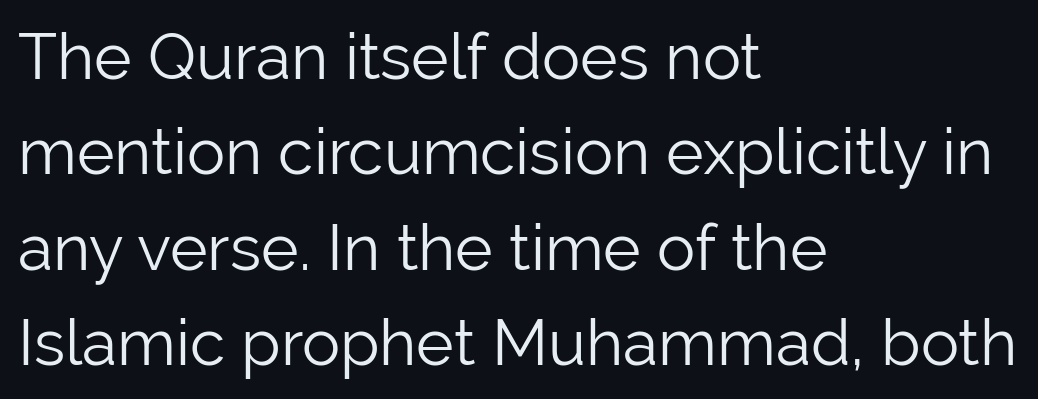
The image shows 64 px light sans-serif type, upright; set left-aligned, normal line spacing (1.49x), normal letter spacing, not underlined; low stroke contrast and a medium x-height.
